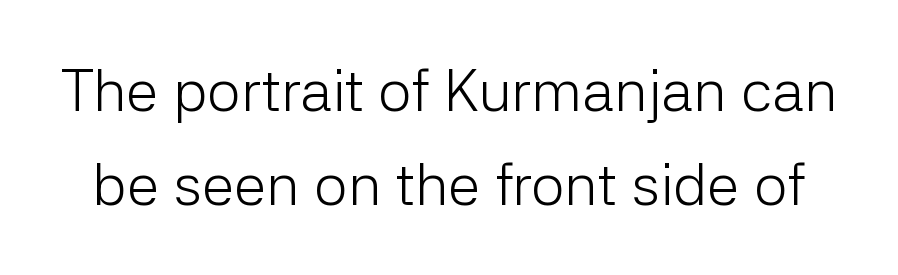
{"serif": "no", "italic": "no", "bold": "no", "weight": "light", "width": "normal", "stroke_contrast": "low", "x_height": "medium", "monospaced": "no", "underline": "no", "line_spacing": "normal", "line_spacing_ratio": 1.6, "letter_spacing": "normal", "letter_spacing_em": 0.0, "glyph_px": 59}
